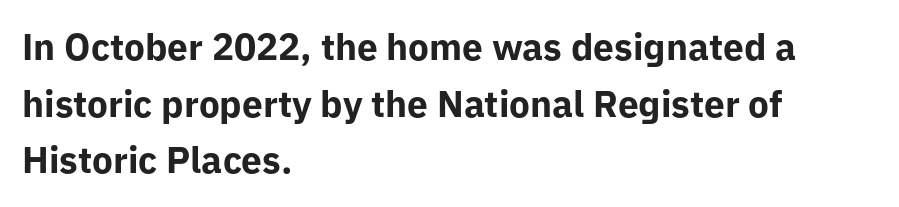
Bold? Absolutely — the strokes are thick and heavy. The paragraph shown leans on its left margin. In terms of letterform style, serifs are entirely absent. The specimen reads as upright at a glance.
